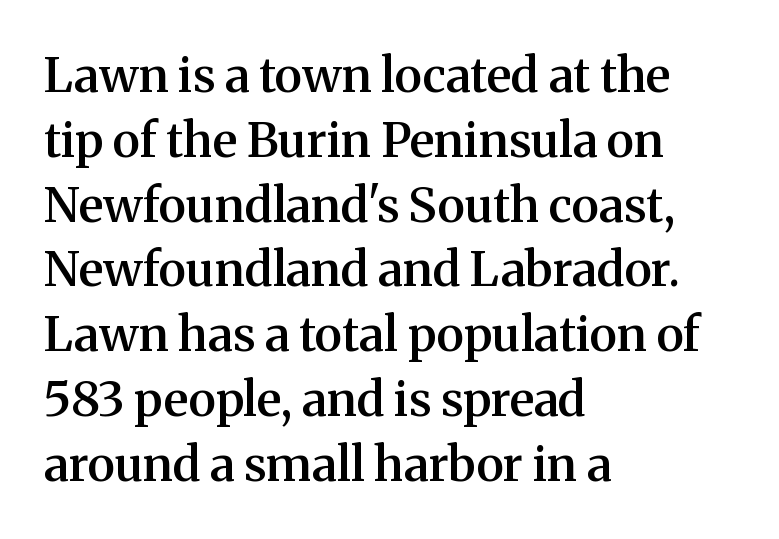
{"serif": "yes", "italic": "no", "bold": "semi", "weight": "semibold", "width": "normal", "stroke_contrast": "medium", "x_height": "medium", "monospaced": "no", "underline": "no", "align": "left", "line_spacing": "normal", "line_spacing_ratio": 1.35, "letter_spacing": "normal", "letter_spacing_em": 0.0, "glyph_px": 48}
